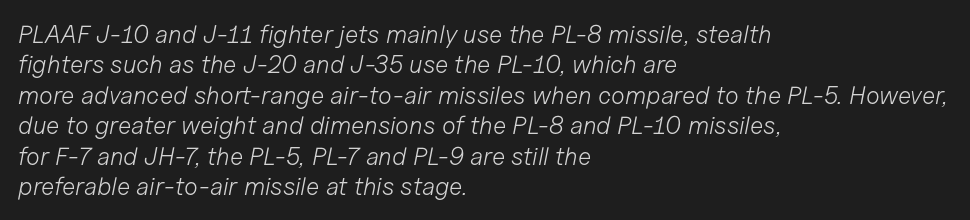
The image shows 25 px text type, italic (leaning right); set left-aligned, line spacing 1.22x, normal letter spacing, not underlined.
